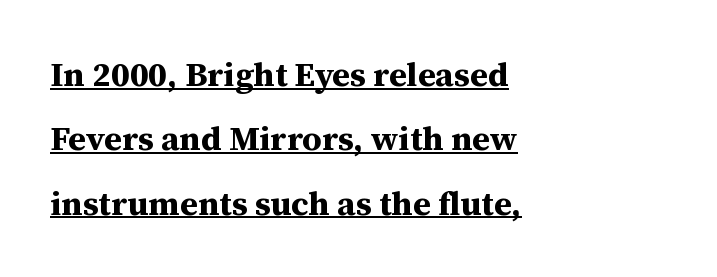
{"serif": "yes", "italic": "no", "bold": "yes", "weight": "bold", "width": "normal", "stroke_contrast": "medium", "x_height": "medium", "monospaced": "no", "underline": "yes", "align": "left", "line_spacing_ratio": 1.89, "letter_spacing": "normal", "letter_spacing_em": 0.0, "glyph_px": 34}
